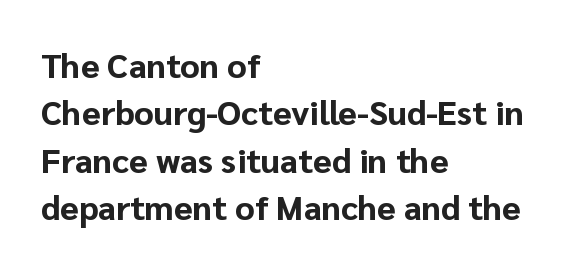
Q: Is the text bold? A: Yes.
Q: Is the text italic (slanted)? A: No, it is upright.
Q: Is the typeface a serif or a sans-serif typeface? A: Sans-serif.
Q: Is the text underlined? A: No.
Q: How is the paragraph aligned? A: Left-aligned.
Q: Is the spacing between letters normal or unusually wide? A: Normal.
Q: Is the spacing between lines tight, normal or loose? A: Normal.
Q: Width (condensed, normal, or wide)? A: Normal.
Q: Stroke contrast? A: Low.
Q: x-height? A: Medium.
Q: Monospaced? A: No.
